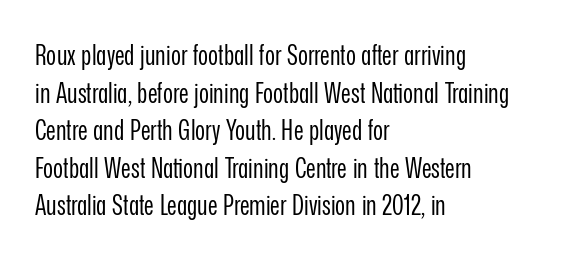
The image shows 27 px text type, upright; set left-aligned, normal line spacing (1.39x), normal letter spacing, not underlined.
